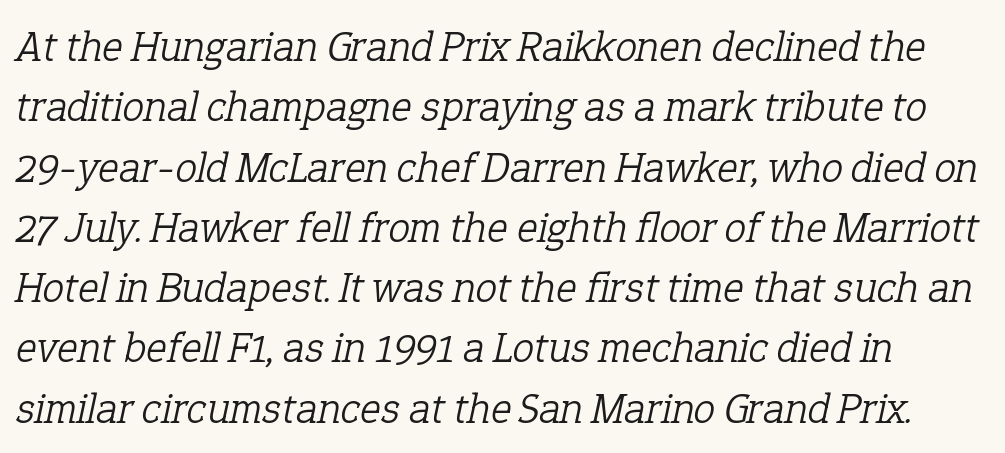
Q: Is the text bold? A: No.
Q: Is the text italic (slanted)? A: Yes, it leans right by about 12 degrees.
Q: Is the typeface a serif or a sans-serif typeface? A: Serif.
Q: Is the text underlined? A: No.
Q: Is the spacing between letters normal or unusually wide? A: Normal.
Q: Is the spacing between lines tight, normal or loose? A: Normal.
Q: Width (condensed, normal, or wide)? A: Normal.
Q: Stroke contrast? A: Low.
Q: x-height? A: Medium.
Q: Monospaced? A: No.
